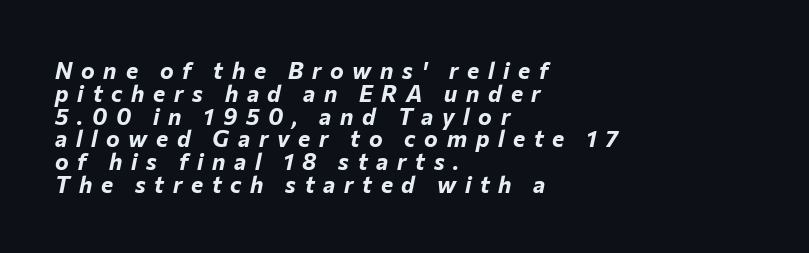
{"italic": "yes", "lean": "right", "slant_degrees": 12, "bold": "yes", "underline": "no", "align": "left", "line_spacing": "tight", "line_spacing_ratio": 0.99, "letter_spacing": "wide", "letter_spacing_em": 0.38, "glyph_px": 23}
